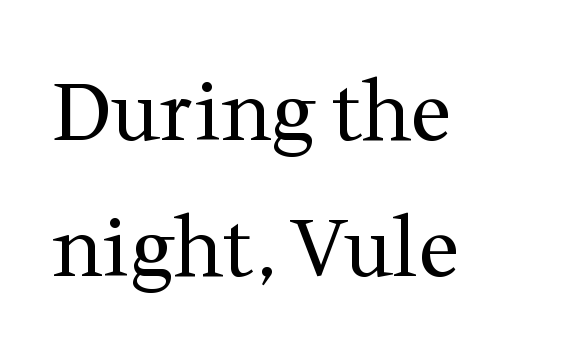
Q: Is the text bold? A: No.
Q: Is the text italic (slanted)? A: No, it is upright.
Q: Is the typeface a serif or a sans-serif typeface? A: Serif.
Q: Is the text underlined? A: No.
Q: How is the paragraph aligned? A: Left-aligned.
Q: Is the spacing between letters normal or unusually wide? A: Normal.
Q: Is the spacing between lines tight, normal or loose? A: Normal.
Q: Width (condensed, normal, or wide)? A: Normal.
Q: Stroke contrast? A: Medium.
Q: x-height? A: Medium.
Q: Monospaced? A: No.
